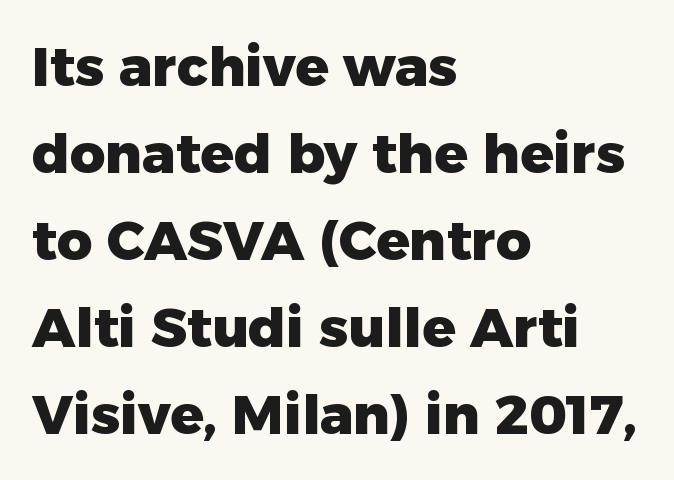
The image shows 55 px heavy sans-serif type, upright; set left-aligned, normal line spacing (1.58x), normal letter spacing, not underlined; low stroke contrast and a medium x-height.
